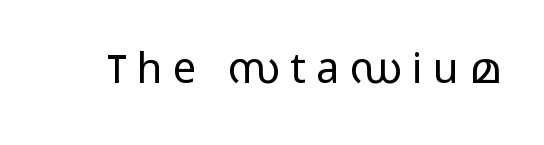
The image shows 42 px light, wide sans-serif type, upright; set unusually wide letter spacing (+0.25 em), not underlined; low stroke contrast and a medium x-height.
